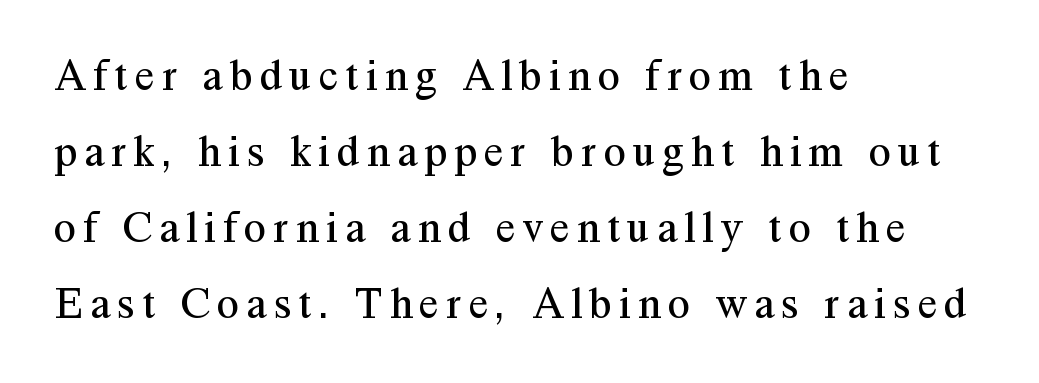
Q: Is the text bold? A: No.
Q: Is the text italic (slanted)? A: No, it is upright.
Q: Is the typeface a serif or a sans-serif typeface? A: Serif.
Q: Is the text underlined? A: No.
Q: How is the paragraph aligned? A: Left-aligned.
Q: Is the spacing between lines tight, normal or loose? A: Normal.
Q: Width (condensed, normal, or wide)? A: Normal.
Q: Stroke contrast? A: Medium.
Q: x-height? A: Medium.
Q: Monospaced? A: No.
